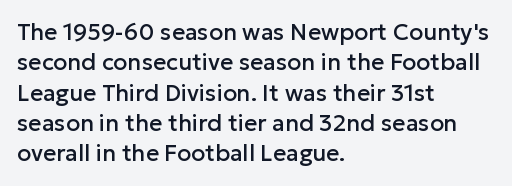
The image shows 23 px text type, upright; set left-aligned, normal line spacing (1.32x), normal letter spacing, not underlined.
